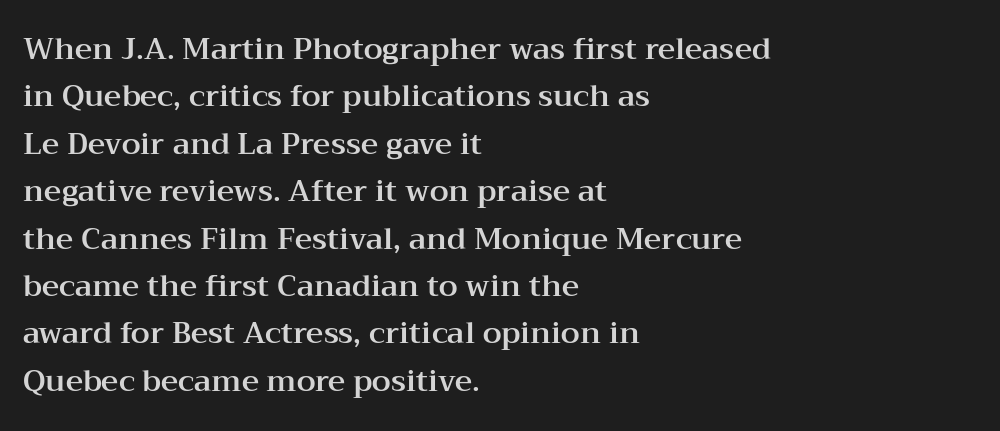
{"serif": "yes", "italic": "no", "width": "wide", "stroke_contrast": "medium", "x_height": "medium", "monospaced": "no", "underline": "no", "align": "left", "line_spacing": "normal", "line_spacing_ratio": 1.58, "letter_spacing": "normal", "letter_spacing_em": 0.0, "glyph_px": 30}
